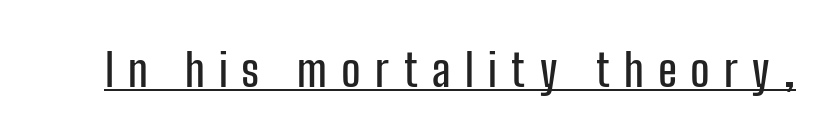
Q: Is the text italic (slanted)? A: No, it is upright.
Q: Is the typeface a serif or a sans-serif typeface? A: Sans-serif.
Q: Is the text underlined? A: Yes.
Q: Is the spacing between letters normal or unusually wide? A: Unusually wide.
Q: Width (condensed, normal, or wide)? A: Condensed.
Q: Stroke contrast? A: Low.
Q: x-height? A: Medium.
Q: Monospaced? A: No.
